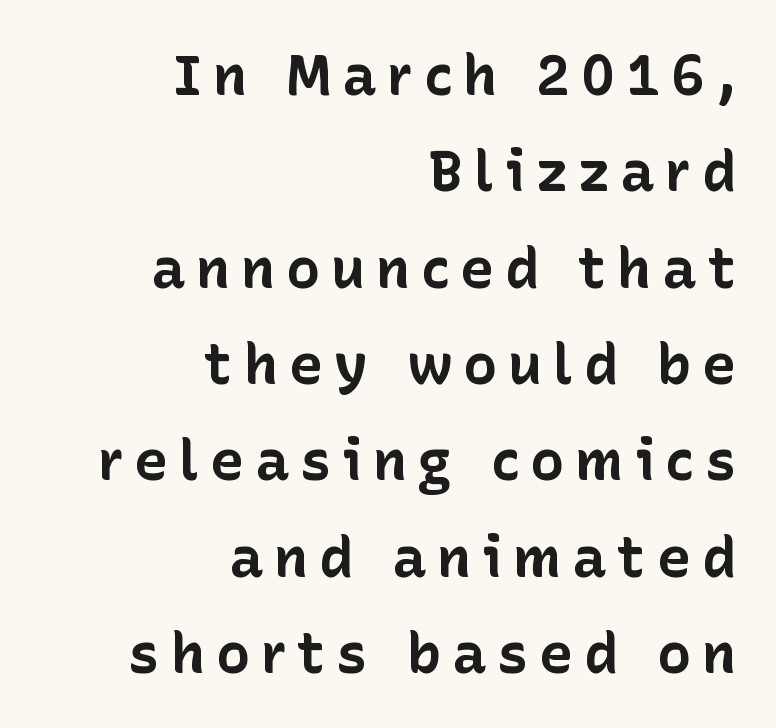
Q: Is the text bold? A: Yes.
Q: Is the text italic (slanted)? A: No, it is upright.
Q: Is the typeface a serif or a sans-serif typeface? A: Sans-serif.
Q: Is the text underlined? A: No.
Q: How is the paragraph aligned? A: Right-aligned.
Q: Is the spacing between lines tight, normal or loose? A: Normal.
Q: Width (condensed, normal, or wide)? A: Normal.
Q: Stroke contrast? A: Low.
Q: x-height? A: Medium.
Q: Monospaced? A: No.
